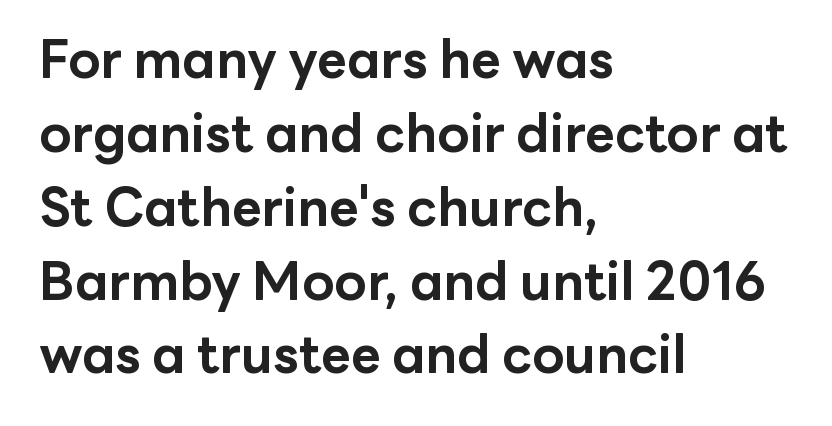
Is this a fixed-width face? No — the glyphs have proportional, varying widths. A typesetter would call this leading conventional body-copy spacing. What kind of face is this? One without serifs — a sans. Tracking here is standard; glyphs follow each other at the usual distance.
